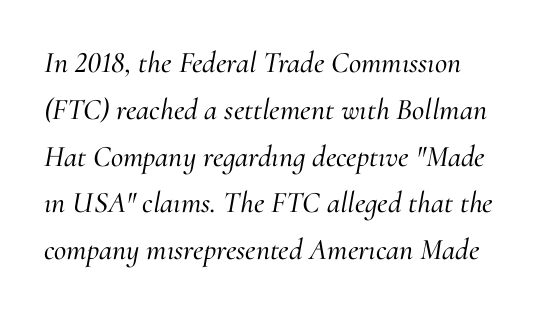
{"serif": "yes", "italic": "yes", "lean": "right", "slant_degrees": 10, "width": "normal", "stroke_contrast": "medium", "x_height": "small", "monospaced": "no", "underline": "no", "line_spacing": "normal", "line_spacing_ratio": 1.56, "letter_spacing": "normal", "letter_spacing_em": 0.0, "glyph_px": 30}
